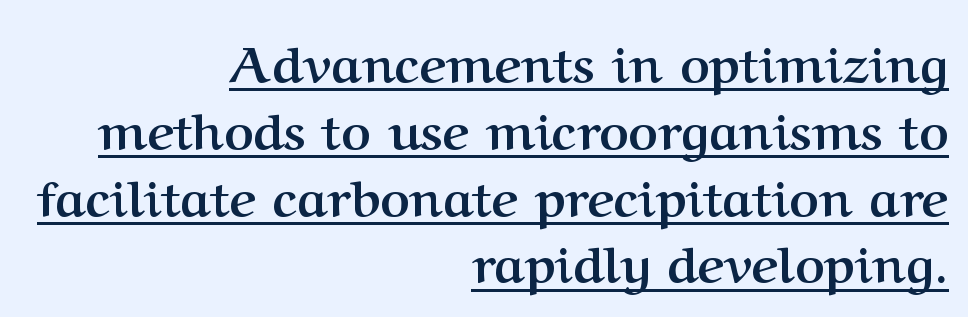
Rendered with straight, roman letterforms. To sum up the face: it has serifs. The block of text has a typical density, with ordinary space between rows. In designer terms, the underline attribute is active on this setting. Standard letterfit; no display-style spreading of the glyphs.
